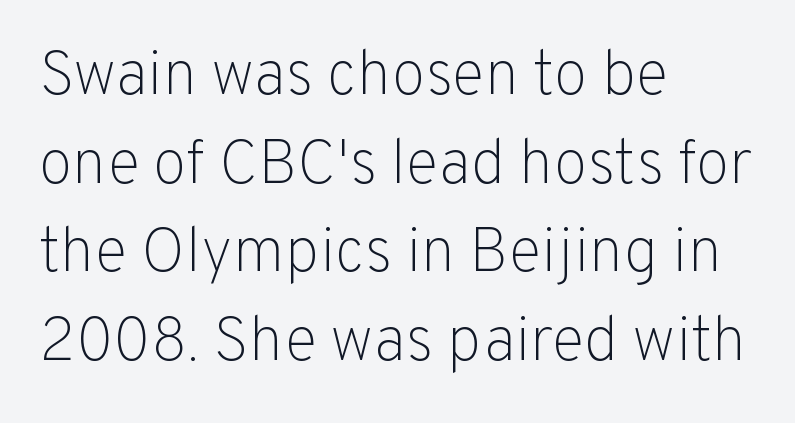
How are the letters spaced? Ordinarily, with no added tracking. Stems and bowls with no extra thickness — not bold. Compared with typical paragraphs, the rows here are spaced about the same. The typography opts for an upright posture over an oblique one.
